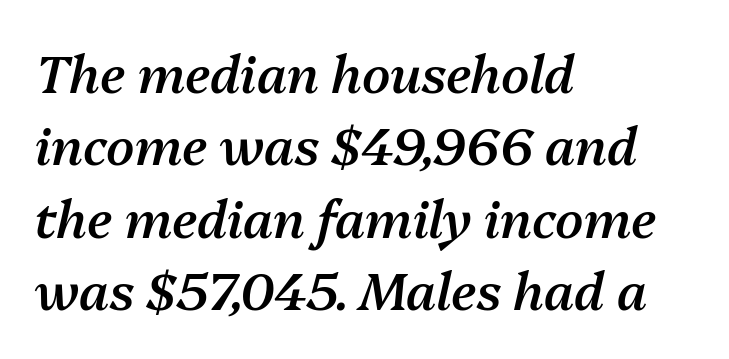
Q: Is the text bold? A: Semi-bold.
Q: Is the text italic (slanted)? A: Yes, it leans right by about 13 degrees.
Q: Is the text underlined? A: No.
Q: How is the paragraph aligned? A: Left-aligned.
Q: Is the spacing between letters normal or unusually wide? A: Normal.
Q: Is the spacing between lines tight, normal or loose? A: Normal.
Q: Width (condensed, normal, or wide)? A: Normal.
Q: Stroke contrast? A: Medium.
Q: x-height? A: Medium.
Q: Monospaced? A: No.
